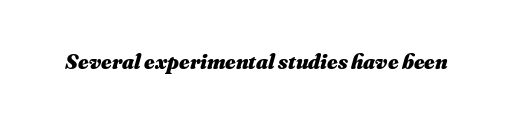
Style check: oblique. Tracking value appears to be zero — textbook default spacing. Students, this is bold: see how much ink each stroke carries. Letters rest on an invisible, unmarked baseline.
